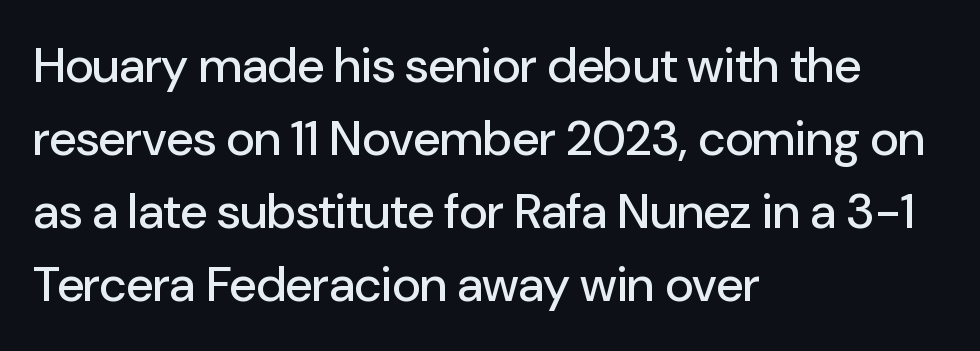
{"serif": "no", "italic": "no", "width": "normal", "stroke_contrast": "low", "x_height": "medium", "monospaced": "no", "underline": "no", "align": "left", "line_spacing": "normal", "line_spacing_ratio": 1.49, "letter_spacing": "normal", "letter_spacing_em": 0.0, "glyph_px": 49}
